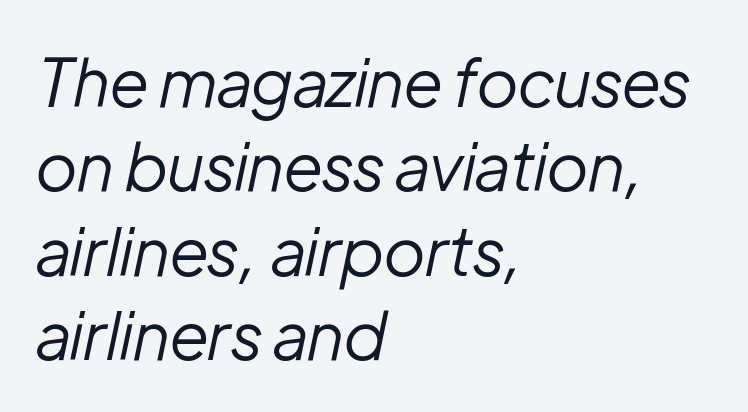
The image shows 66 px regular-weight type, italic (leaning right); set left-aligned, normal line spacing (1.28x), normal letter spacing, not underlined; low stroke contrast and a medium x-height.
